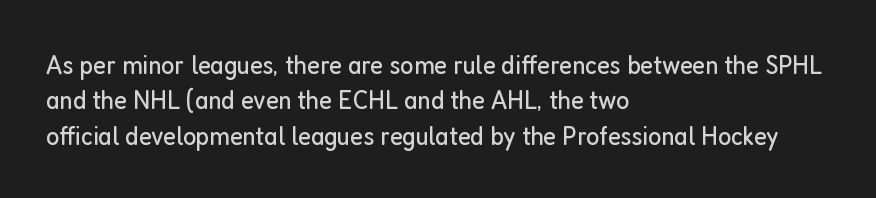
{"serif": "no", "italic": "no", "bold": "no", "weight": "regular", "width": "condensed", "stroke_contrast": "low", "x_height": "medium", "monospaced": "no", "underline": "no", "align": "left", "line_spacing": "normal", "line_spacing_ratio": 1.26, "letter_spacing": "normal", "letter_spacing_em": 0.0, "glyph_px": 28}
